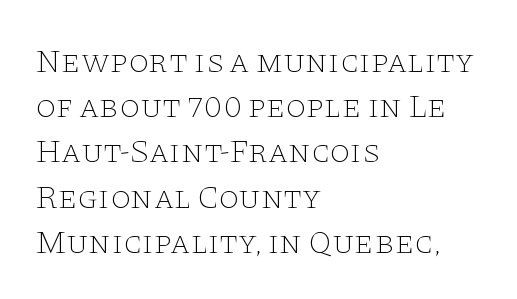
Is there any slant? The stems are plumb. These lines are rendered in a variable-pitch font. The letterforms sit at book weight or below. The passage is arranged the way most books set body copy — flush left. Here the glyphs are tracked normally, forming tight word shapes. Descenders are the only things crossing below the line.
